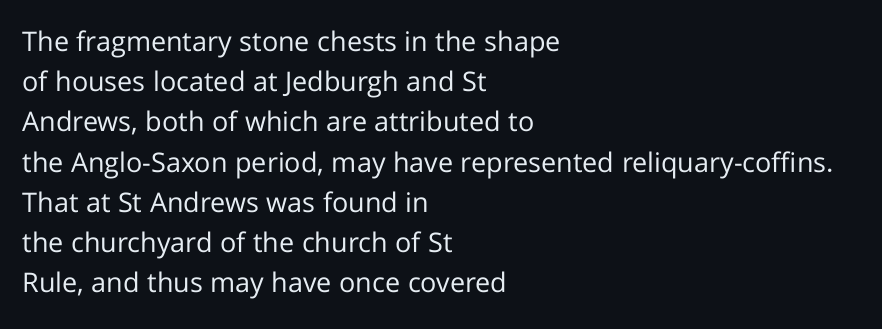
The image shows 27 px text type, upright; set left-aligned, normal line spacing (1.49x), normal letter spacing, not underlined.
